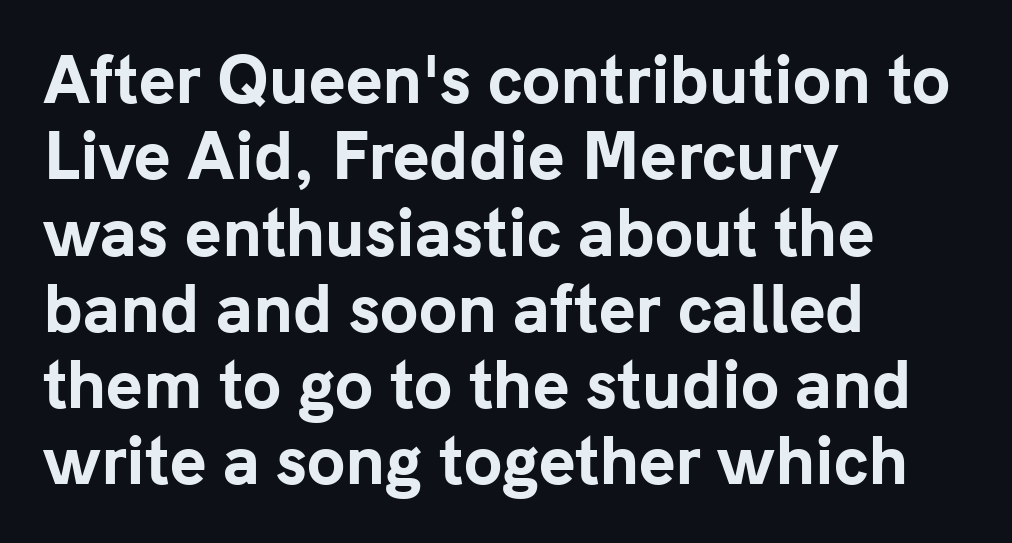
These lines are rendered in a variable-pitch font. Glance below the letters and you will spot only blank space. Is the block centered? No — it sits flush against the left margin. Summary of weight: heavy, a full bold.
